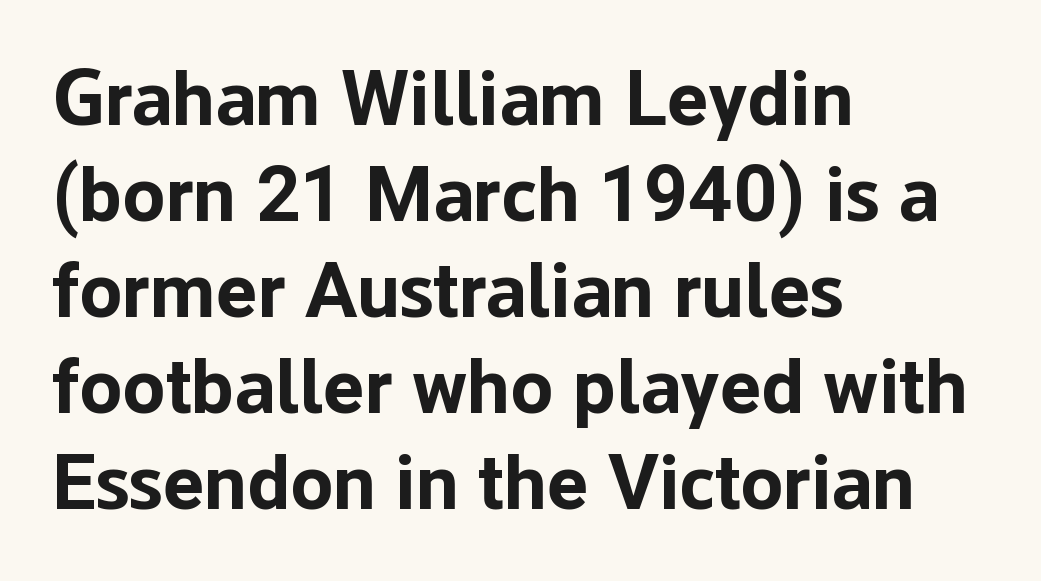
{"serif": "no", "italic": "no", "bold": "yes", "weight": "bold", "width": "normal", "stroke_contrast": "low", "x_height": "medium", "monospaced": "no", "underline": "no", "align": "left", "line_spacing_ratio": 1.23, "letter_spacing": "normal", "letter_spacing_em": 0.0, "glyph_px": 78}
